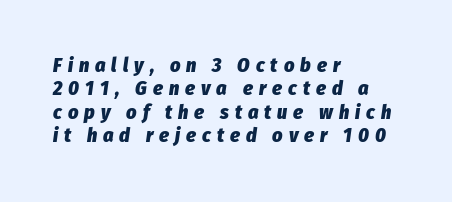
Q: Is the text bold? A: Yes.
Q: Is the text italic (slanted)? A: Yes, it leans right by about 8 degrees.
Q: Is the text underlined? A: No.
Q: How is the paragraph aligned? A: Left-aligned.
Q: Is the spacing between letters normal or unusually wide? A: Unusually wide.
